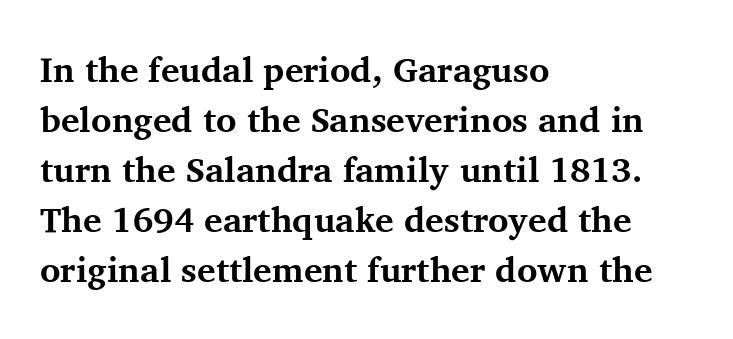
Q: Is the text bold? A: Yes.
Q: Is the text italic (slanted)? A: No, it is upright.
Q: Is the typeface a serif or a sans-serif typeface? A: Serif.
Q: Is the text underlined? A: No.
Q: How is the paragraph aligned? A: Left-aligned.
Q: Is the spacing between letters normal or unusually wide? A: Normal.
Q: Is the spacing between lines tight, normal or loose? A: Normal.
Q: Width (condensed, normal, or wide)? A: Normal.
Q: Stroke contrast? A: Medium.
Q: x-height? A: Medium.
Q: Monospaced? A: No.
